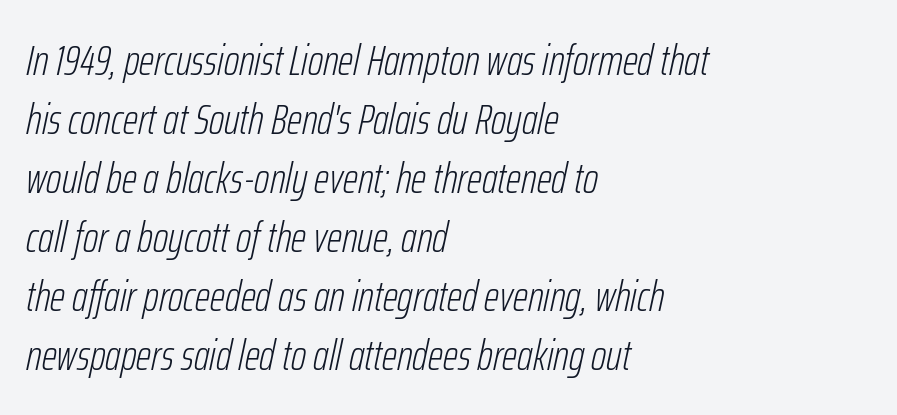
The image shows 43 px light, condensed type, italic (leaning right); set left-aligned, normal line spacing (1.37x), normal letter spacing, not underlined; low stroke contrast and a medium x-height.
